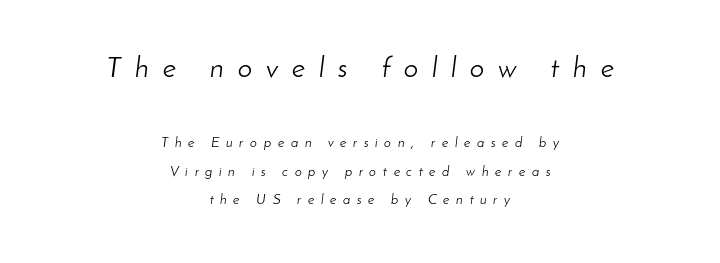
In this sample the first text group is rendered at the bigger scale. If you measured baseline to baseline, you'd find a long distance. Letters rest on an invisible, unmarked baseline. Glyph-to-glyph distance is far greater than everyday printed text. The lines in this sample share a center point and differ in where they start and stop.
